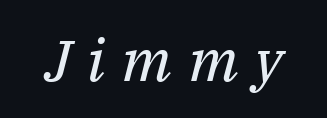
The image shows 58 px regular-weight serif type, italic (leaning right); set unusually wide letter spacing (+0.29 em), not underlined; medium stroke contrast and a medium x-height.
